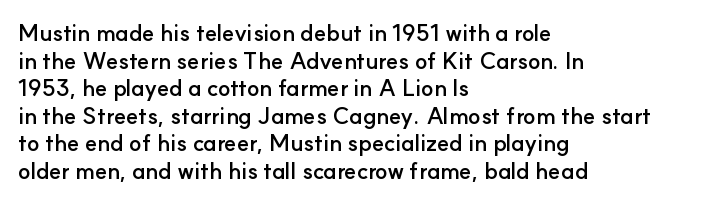
Q: Is the text bold? A: Yes.
Q: Is the text italic (slanted)? A: No, it is upright.
Q: Is the text underlined? A: No.
Q: How is the paragraph aligned? A: Left-aligned.
Q: Is the spacing between letters normal or unusually wide? A: Normal.
